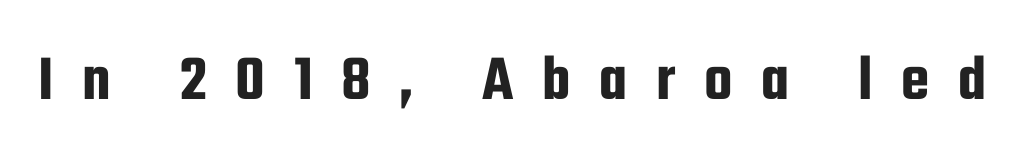
Has an underline been added? It has not. Note the varied advance widths — an 'i' is clearly narrower than an 'm'. Observe the absence of serifs on each vertical stroke in this sample. Nope, not italic — everything's standing straight. The tracking jumps out immediately: characters are airy and widely separated.
